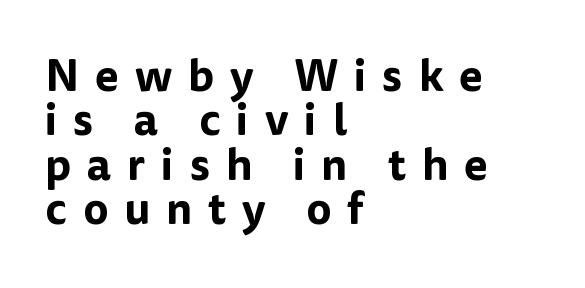
Q: Is the text italic (slanted)? A: No, it is upright.
Q: Is the typeface a serif or a sans-serif typeface? A: Sans-serif.
Q: Is the text underlined? A: No.
Q: How is the paragraph aligned? A: Left-aligned.
Q: Is the spacing between letters normal or unusually wide? A: Unusually wide.
Q: Is the spacing between lines tight, normal or loose? A: Tight.
Q: Width (condensed, normal, or wide)? A: Normal.
Q: Stroke contrast? A: Low.
Q: x-height? A: Medium.
Q: Monospaced? A: No.
